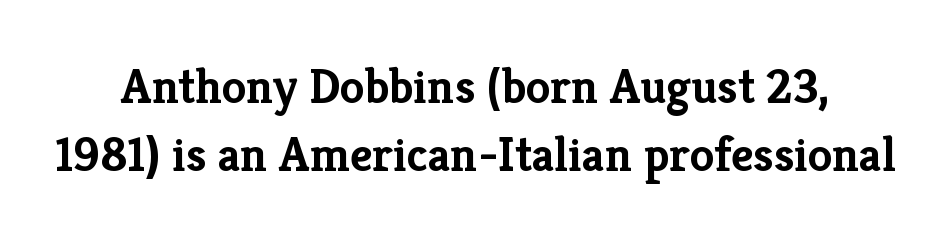
Q: Is the text bold? A: Yes.
Q: Is the text italic (slanted)? A: No, it is upright.
Q: Is the typeface a serif or a sans-serif typeface? A: Serif.
Q: Is the text underlined? A: No.
Q: Is the spacing between letters normal or unusually wide? A: Normal.
Q: Is the spacing between lines tight, normal or loose? A: Normal.
Q: Width (condensed, normal, or wide)? A: Normal.
Q: Stroke contrast? A: Low.
Q: x-height? A: Medium.
Q: Monospaced? A: No.
